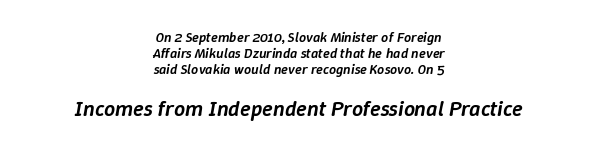
Stroke thickness is moderately raised; the sample reads as semibold. Anything drawn beneath the words? Only blank space. Italic: yes, the glyphs are oblique. The whitespace from short lines is split evenly between both sides.
